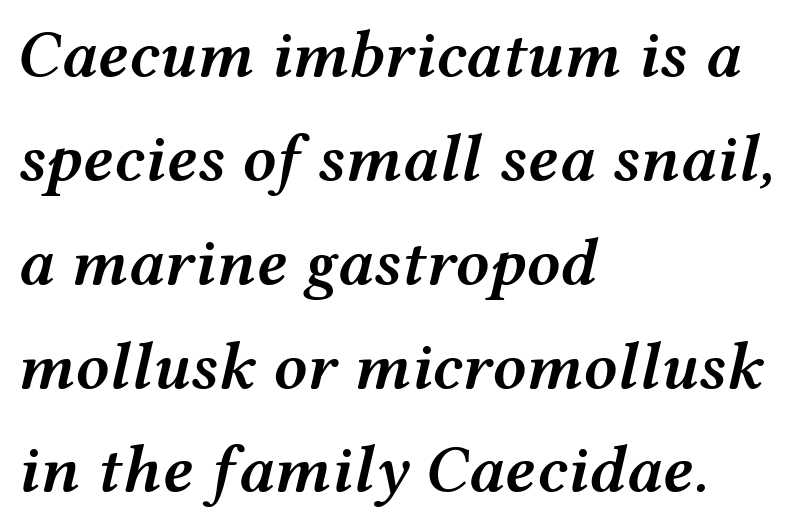
Q: Is the text bold? A: Semi-bold.
Q: Is the text italic (slanted)? A: Yes, it leans right by about 12 degrees.
Q: Is the text underlined? A: No.
Q: How is the paragraph aligned? A: Left-aligned.
Q: Is the spacing between letters normal or unusually wide? A: Normal.
Q: Is the spacing between lines tight, normal or loose? A: Normal.
Q: Width (condensed, normal, or wide)? A: Wide.
Q: Stroke contrast? A: Medium.
Q: x-height? A: Medium.
Q: Monospaced? A: No.
